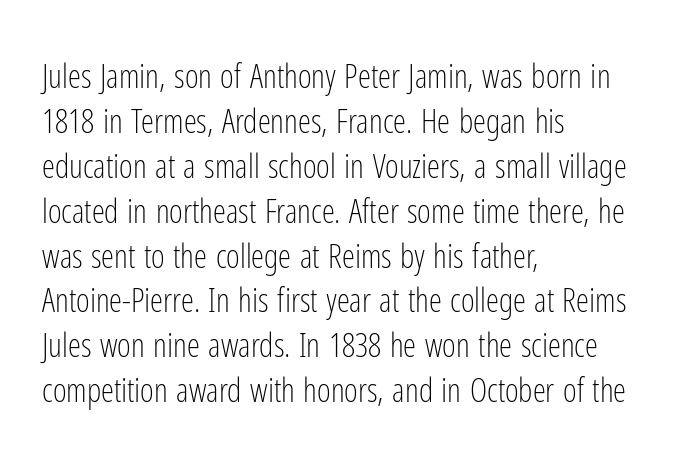
Q: Is the text bold? A: No.
Q: Is the text italic (slanted)? A: No, it is upright.
Q: Is the typeface a serif or a sans-serif typeface? A: Sans-serif.
Q: Is the text underlined? A: No.
Q: How is the paragraph aligned? A: Left-aligned.
Q: Is the spacing between letters normal or unusually wide? A: Normal.
Q: Is the spacing between lines tight, normal or loose? A: Normal.
Q: Width (condensed, normal, or wide)? A: Condensed.
Q: Stroke contrast? A: Low.
Q: x-height? A: Medium.
Q: Monospaced? A: No.
